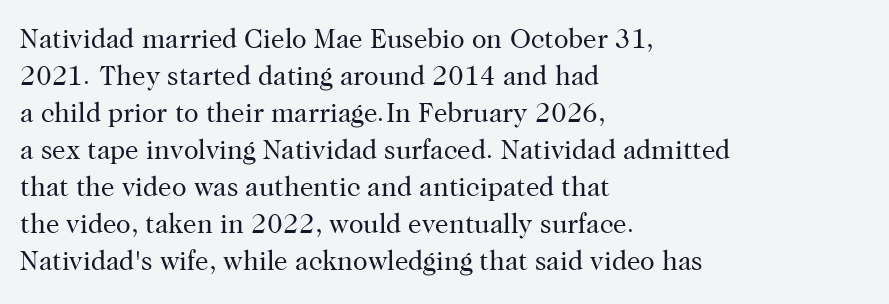
Reading down the block, your eye returns to a fixed left position each line. Tall strokes in this sample are plumb rather than angled. The rendering uses a moderate line-height, typical for paragraphs. This is not heavy type; no bold has been used. Any mark beneath the type? The region is blank. Each word holds together tightly as a unit, with standard inter-letter gaps.
